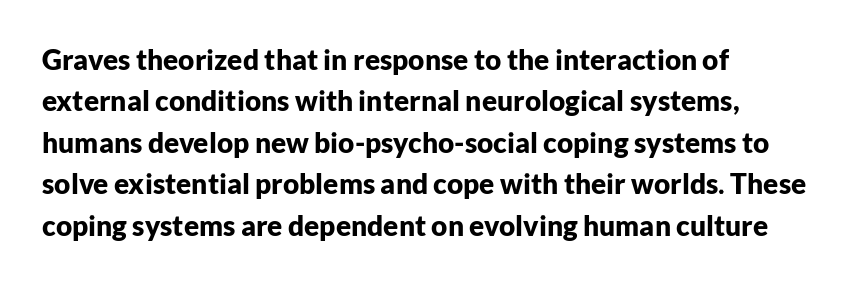
The image shows 28 px bold sans-serif type, upright; set left-aligned, normal line spacing (1.48x), normal letter spacing, not underlined; low stroke contrast and a medium x-height.
